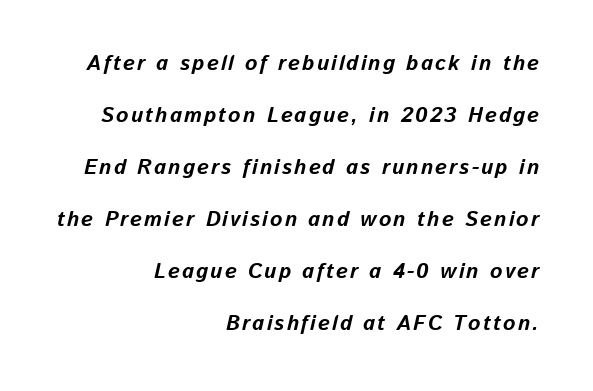
Q: Is the text bold? A: Yes.
Q: Is the text italic (slanted)? A: Yes, it leans right by about 13 degrees.
Q: Is the text underlined? A: No.
Q: How is the paragraph aligned? A: Right-aligned.
Q: Is the spacing between lines tight, normal or loose? A: Loose.
